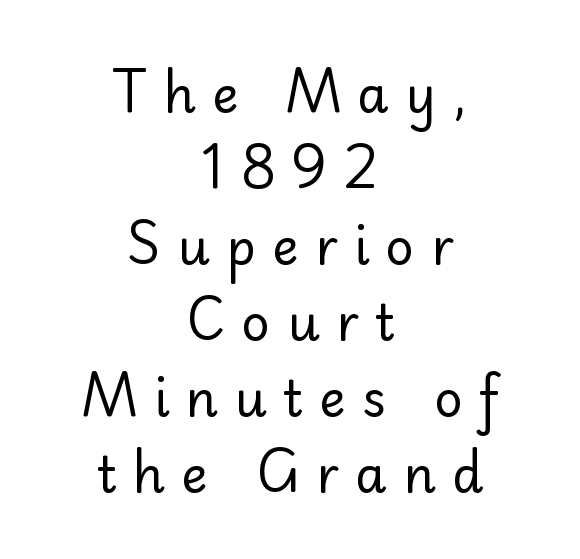
The glyphs in this specimen are sans serif. The string is rendered with underlining switched off. Here the designer chose a conventional face with non-uniform glyph widths. This sample uses expanded letter spacing, leaving extra air between glyphs.
